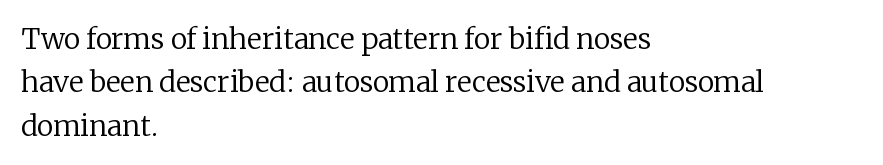
Check the space under the baseline: it is left empty. Varying glyph widths throughout — classic text-font behaviour. This is not heavy type; no bold has been used. Leading matches the norm, producing a regular column.
